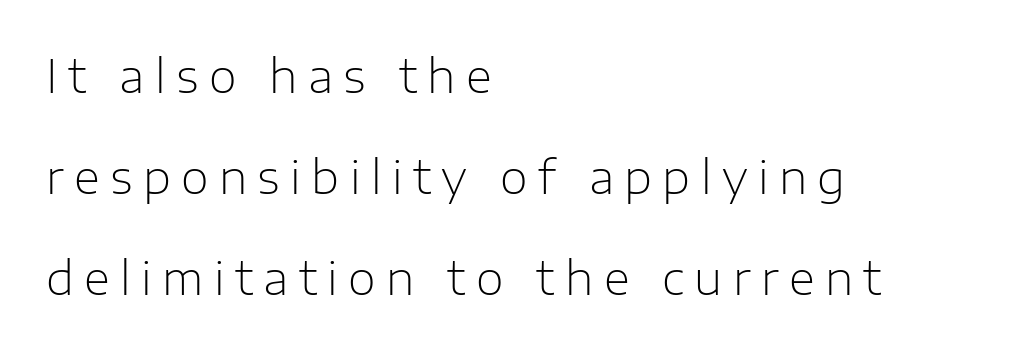
Q: Is the text bold? A: No.
Q: Is the text italic (slanted)? A: No, it is upright.
Q: Is the typeface a serif or a sans-serif typeface? A: Sans-serif.
Q: Is the text underlined? A: No.
Q: How is the paragraph aligned? A: Left-aligned.
Q: Is the spacing between letters normal or unusually wide? A: Unusually wide.
Q: Is the spacing between lines tight, normal or loose? A: Loose.
Q: Width (condensed, normal, or wide)? A: Normal.
Q: Stroke contrast? A: Low.
Q: x-height? A: Medium.
Q: Monospaced? A: No.
